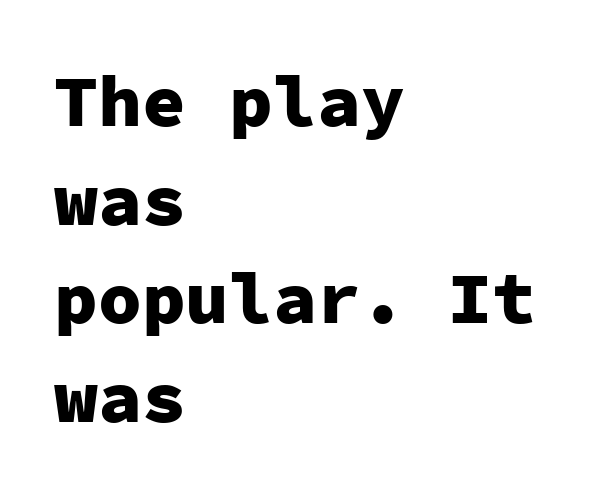
{"serif": "no", "italic": "no", "bold": "yes", "weight": "heavy", "width": "normal", "stroke_contrast": "low", "x_height": "medium", "monospaced": "yes", "underline": "no", "align": "left", "line_spacing": "normal", "line_spacing_ratio": 1.35, "letter_spacing": "normal", "letter_spacing_em": 0.0, "glyph_px": 73}
